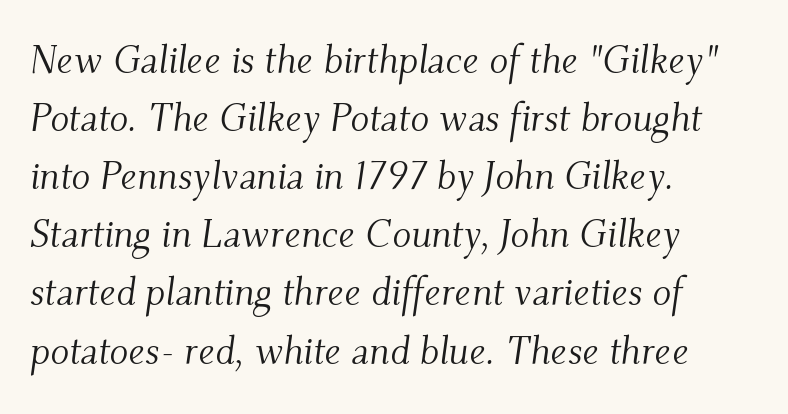
Q: Is the text bold? A: No.
Q: Is the text italic (slanted)? A: Yes, it leans right by about 9 degrees.
Q: Is the typeface a serif or a sans-serif typeface? A: Serif.
Q: Is the text underlined? A: No.
Q: How is the paragraph aligned? A: Left-aligned.
Q: Is the spacing between letters normal or unusually wide? A: Normal.
Q: Is the spacing between lines tight, normal or loose? A: Normal.
Q: Width (condensed, normal, or wide)? A: Normal.
Q: Stroke contrast? A: Medium.
Q: x-height? A: Small.
Q: Monospaced? A: No.
